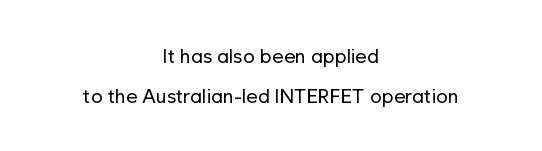
{"italic": "no", "bold": "no", "underline": "no", "align": "center", "line_spacing": "loose", "line_spacing_ratio": 1.98, "letter_spacing": "normal", "letter_spacing_em": 0.0, "glyph_px": 20}
